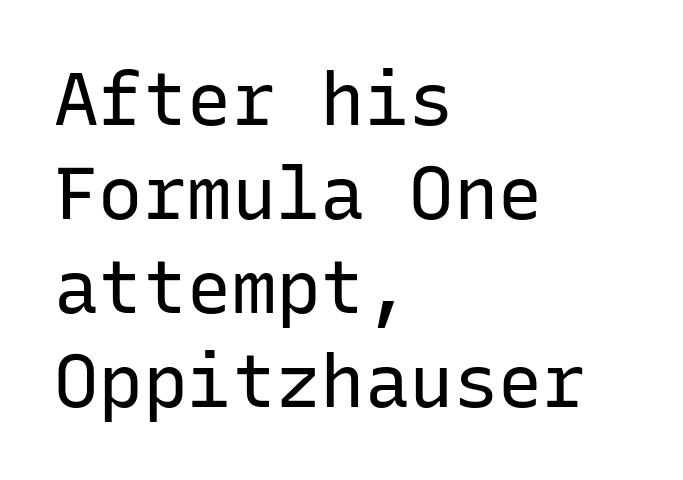
Q: Is the text bold? A: No.
Q: Is the text italic (slanted)? A: No, it is upright.
Q: Is the typeface a serif or a sans-serif typeface? A: Sans-serif.
Q: Is the text underlined? A: No.
Q: How is the paragraph aligned? A: Left-aligned.
Q: Is the spacing between letters normal or unusually wide? A: Normal.
Q: Is the spacing between lines tight, normal or loose? A: Normal.
Q: Width (condensed, normal, or wide)? A: Normal.
Q: Stroke contrast? A: Low.
Q: x-height? A: Medium.
Q: Monospaced? A: Yes.
